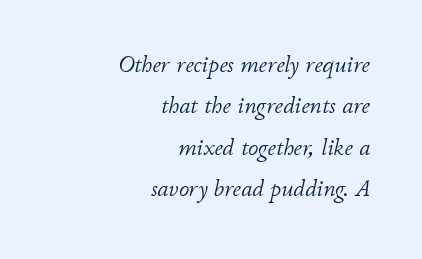
The image shows 23 px text type, italic (leaning right); set right-aligned, line spacing 1.8x, normal letter spacing, not underlined.
